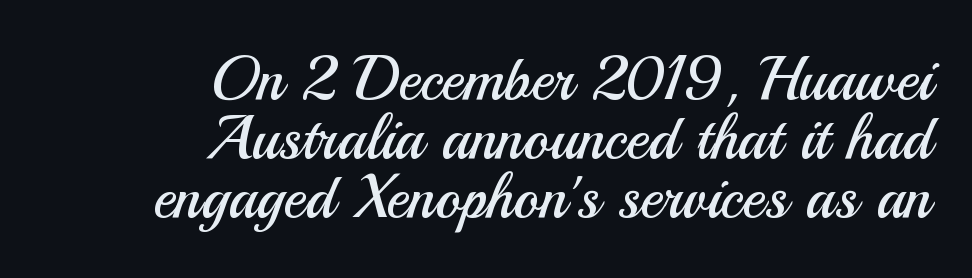
{"serif": "no", "bold": "no", "weight": "regular", "width": "normal", "stroke_contrast": "medium", "x_height": "small", "monospaced": "no", "underline": "no", "align": "right", "line_spacing": "tight", "line_spacing_ratio": 0.97, "letter_spacing": "normal", "letter_spacing_em": 0.0, "glyph_px": 61}
